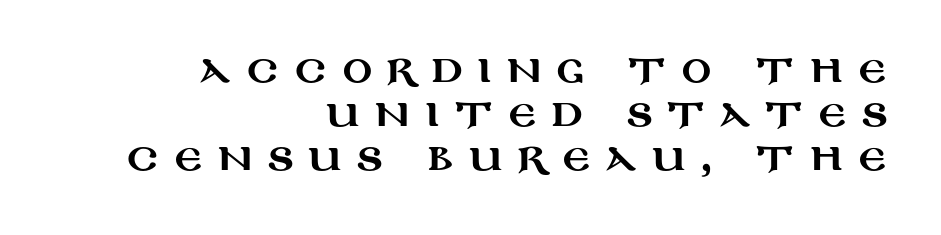
The image shows 37 px wide sans-serif type, upright; set right-aligned, line spacing 1.19x, unusually wide letter spacing (+0.41 em), not underlined; medium stroke contrast and a large x-height.
